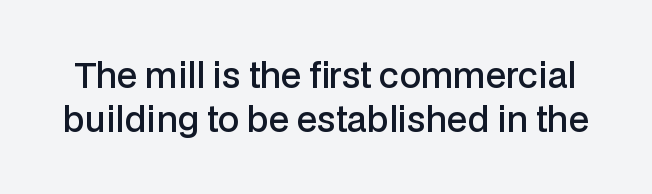
Q: Is the text bold? A: Semi-bold.
Q: Is the text italic (slanted)? A: No, it is upright.
Q: Is the typeface a serif or a sans-serif typeface? A: Sans-serif.
Q: Is the text underlined? A: No.
Q: Is the spacing between letters normal or unusually wide? A: Normal.
Q: Is the spacing between lines tight, normal or loose? A: Normal.
Q: Width (condensed, normal, or wide)? A: Normal.
Q: Stroke contrast? A: Low.
Q: x-height? A: Medium.
Q: Monospaced? A: No.
